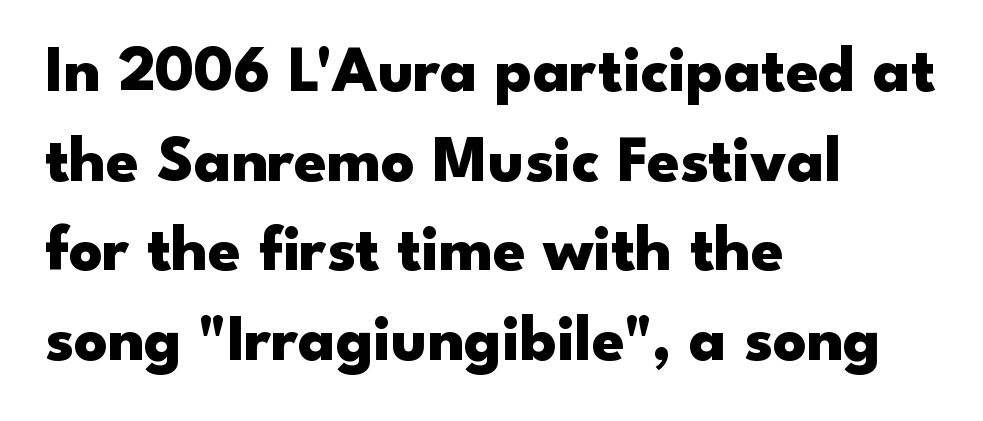
The image shows 65 px heavy, wide sans-serif type, upright; set left-aligned, normal line spacing (1.38x), normal letter spacing, not underlined; low stroke contrast and a small x-height.
